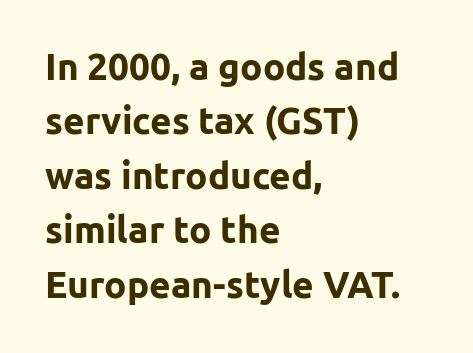
Spacing verdict: proportional, widths tailored to each character. A typesetter would call this zero additional tracking. How heavy is the stroke? Heavy — this is a bold. Compared with a centered layout, this one pins lines to the left instead.
